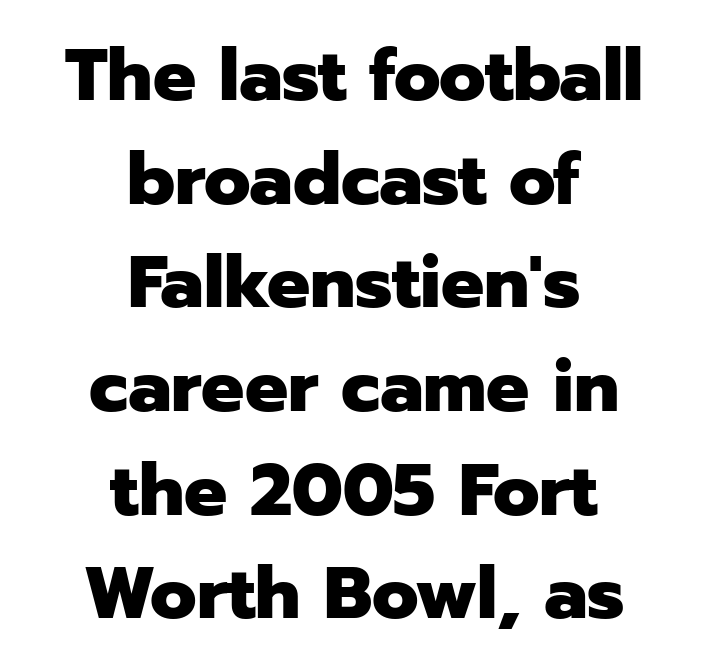
Does the copy run flush right? No — it is centered line by line. How would I describe the line gaps? Plain and ordinary. The designer went with a sans here, leaving each stem footless. Upright lettering throughout. A dark, heavy texture on the line: the type is bold. Unmarked baselines from the first word to the last.
